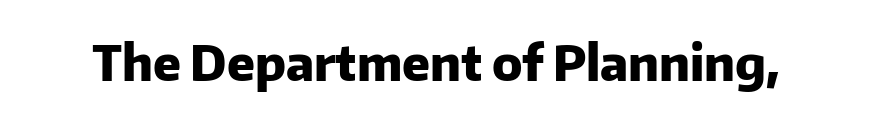
Q: Is the text bold? A: Yes.
Q: Is the text italic (slanted)? A: No, it is upright.
Q: Is the typeface a serif or a sans-serif typeface? A: Sans-serif.
Q: Is the text underlined? A: No.
Q: Is the spacing between letters normal or unusually wide? A: Normal.
Q: Width (condensed, normal, or wide)? A: Normal.
Q: Stroke contrast? A: Low.
Q: x-height? A: Medium.
Q: Monospaced? A: No.
